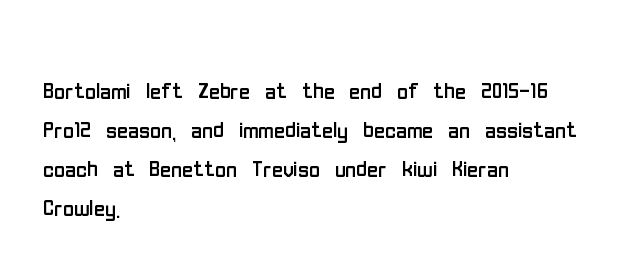
Q: Is the text bold? A: No.
Q: Is the text italic (slanted)? A: No, it is upright.
Q: Is the typeface a serif or a sans-serif typeface? A: Sans-serif.
Q: Is the text underlined? A: No.
Q: How is the paragraph aligned? A: Left-aligned.
Q: Is the spacing between letters normal or unusually wide? A: Normal.
Q: Is the spacing between lines tight, normal or loose? A: Normal.
Q: Width (condensed, normal, or wide)? A: Condensed.
Q: Stroke contrast? A: Low.
Q: x-height? A: Medium.
Q: Monospaced? A: No.
